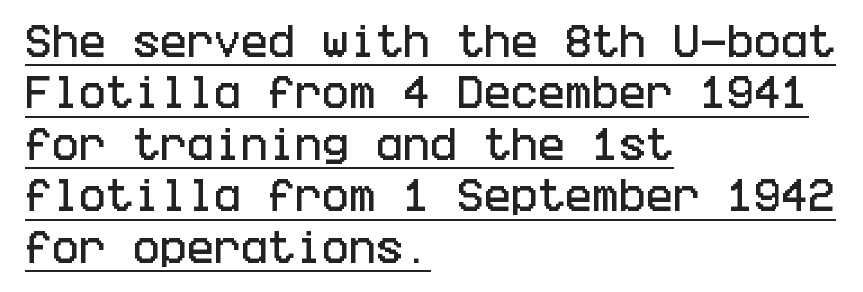
Q: Is the text italic (slanted)? A: No, it is upright.
Q: Is the typeface a serif or a sans-serif typeface? A: Sans-serif.
Q: Is the text underlined? A: Yes.
Q: How is the paragraph aligned? A: Left-aligned.
Q: Is the spacing between letters normal or unusually wide? A: Normal.
Q: Is the spacing between lines tight, normal or loose? A: Normal.
Q: Width (condensed, normal, or wide)? A: Condensed.
Q: Stroke contrast? A: Low.
Q: x-height? A: Large.
